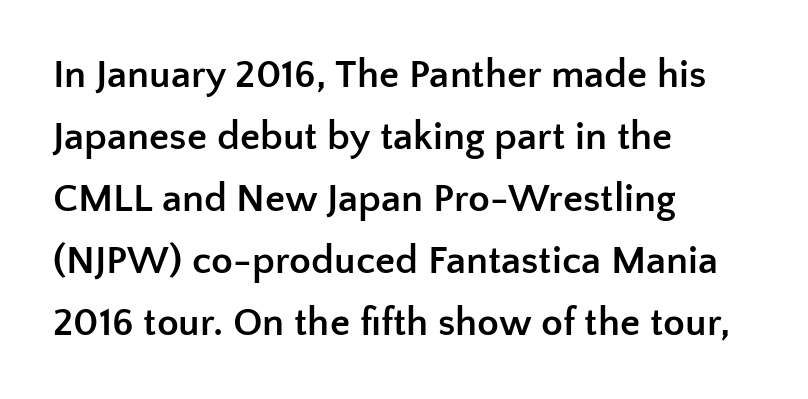
The image shows 40 px semibold sans-serif type, upright; set left-aligned, normal line spacing (1.55x), normal letter spacing, not underlined; low stroke contrast and a medium x-height.
